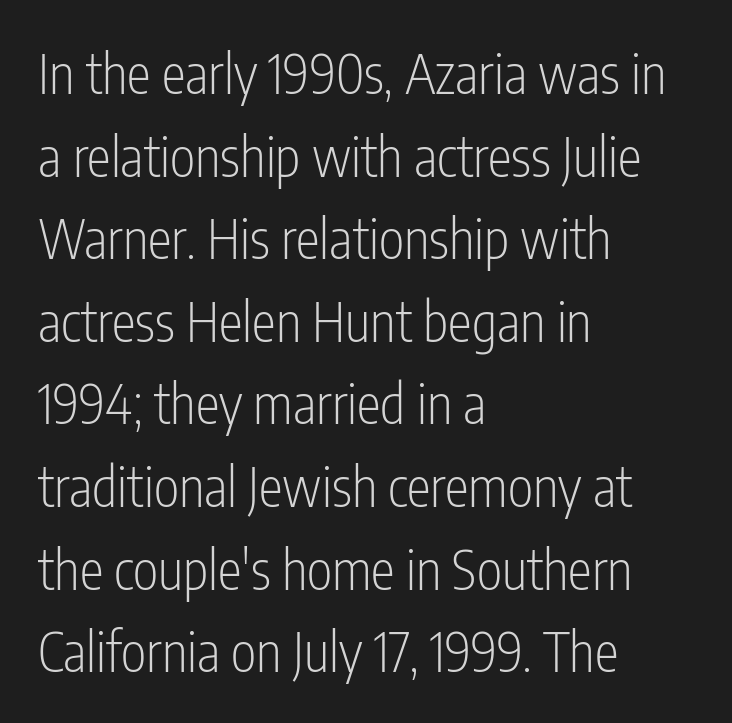
Casual observation: everything's shoved over to the left. The passage shown has conventional tracking throughout. Typographically, this falls in the sans-serif category. Here the designer chose a conventional face with non-uniform glyph widths. Nobody drew a line under any word here. Rows of type keep a routine distance in the vertical direction.
